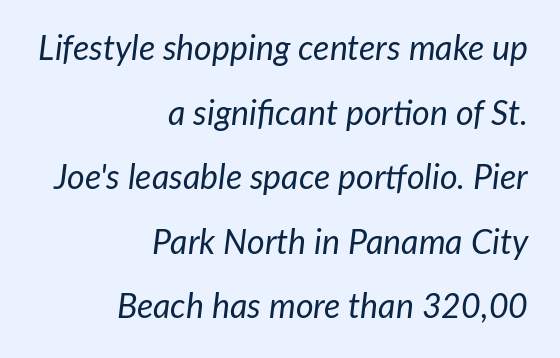
{"italic": "yes", "lean": "right", "slant_degrees": 7, "bold": "no", "weight": "regular", "width": "normal", "stroke_contrast": "low", "x_height": "medium", "monospaced": "no", "underline": "no", "align": "right", "line_spacing": "loose", "line_spacing_ratio": 1.9, "letter_spacing": "normal", "letter_spacing_em": 0.0, "glyph_px": 34}
